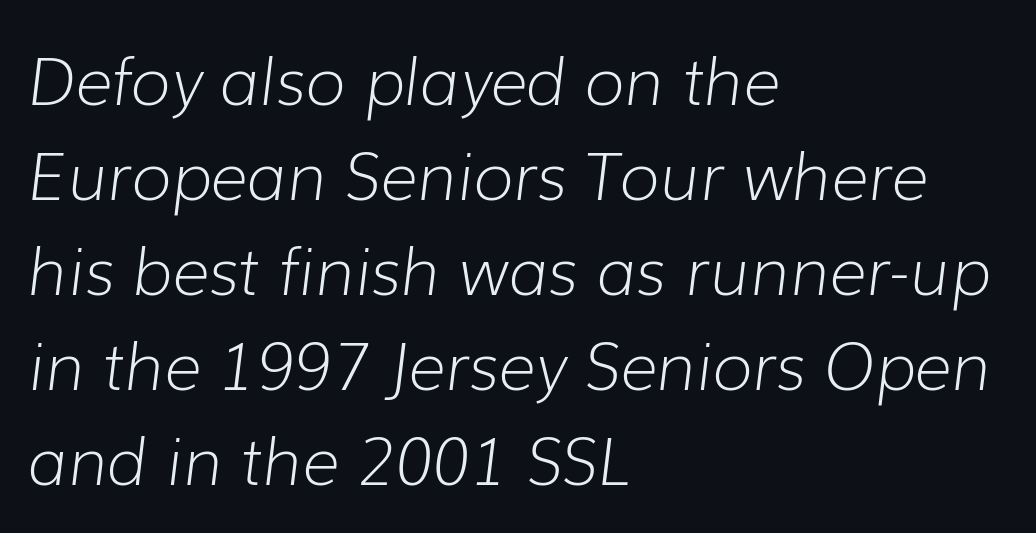
The image shows 65 px light type, italic (leaning right); set left-aligned, normal line spacing (1.46x), normal letter spacing, not underlined; low stroke contrast and a medium x-height.
